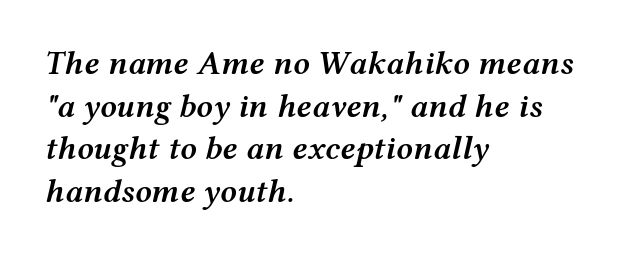
{"italic": "yes", "lean": "right", "slant_degrees": 12, "bold": "semi", "weight": "semibold", "width": "wide", "stroke_contrast": "medium", "x_height": "medium", "monospaced": "no", "underline": "no", "align": "left", "line_spacing": "normal", "line_spacing_ratio": 1.29, "letter_spacing": "normal", "letter_spacing_em": 0.0, "glyph_px": 33}
